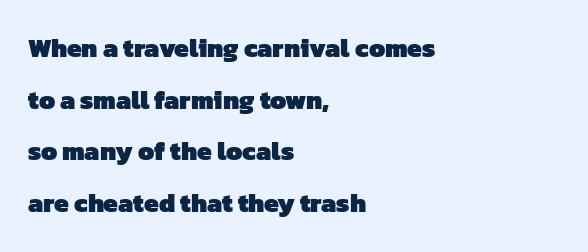
{"bold": "yes", "underline": "no", "align": "left", "line_spacing": "loose", "line_spacing_ratio": 1.99, "letter_spacing": "normal", "letter_spacing_em": 0.0, "glyph_px": 26}
